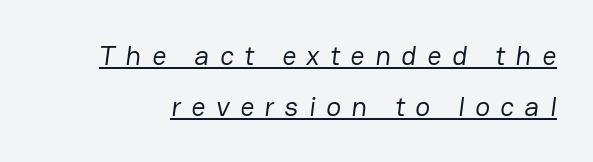
A quiet, ordinary-to-light weight characterises the typeface. A typesetter would call this heavily tracked-out type. Underlining? Definitely there. Look at the bottom of the vertical strokes: they stop flat, with no serifs. Do the characters align in a grid? No, the font is proportional.
